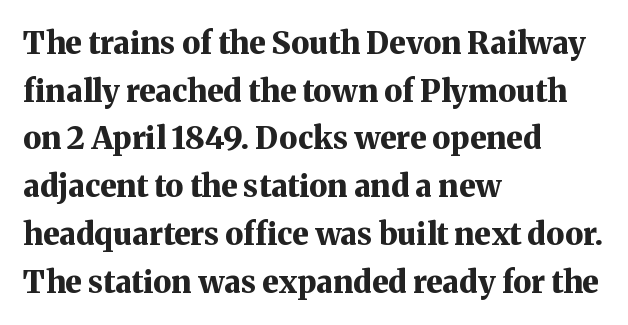
{"serif": "yes", "italic": "no", "bold": "yes", "weight": "bold", "width": "normal", "stroke_contrast": "medium", "x_height": "medium", "monospaced": "no", "underline": "no", "align": "left", "line_spacing": "normal", "line_spacing_ratio": 1.54, "letter_spacing": "normal", "letter_spacing_em": 0.0, "glyph_px": 31}
